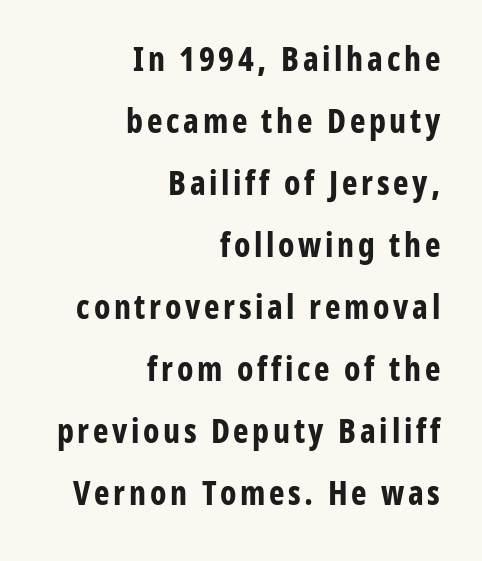
The image shows 33 px bold, condensed sans-serif type, upright; set right-aligned, line spacing 1.88x, not underlined; low stroke contrast and a medium x-height.
